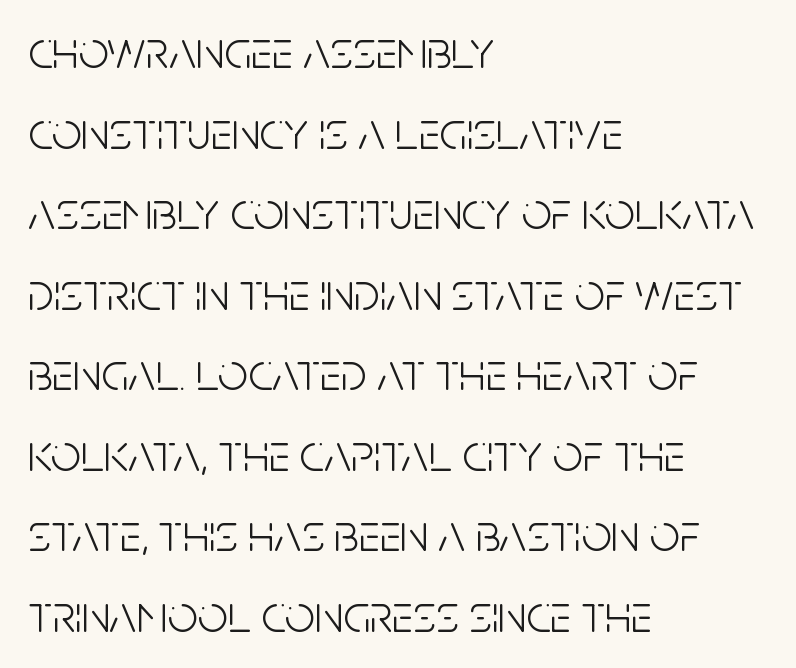
The image shows 53 px light, condensed sans-serif type, upright; set left-aligned, normal line spacing (1.52x), normal letter spacing, not underlined; low stroke contrast and a large x-height.
